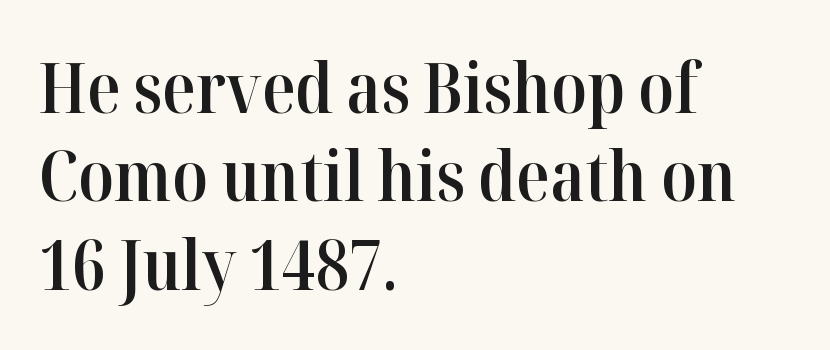
You could not count columns in this text — the font is proportionally spaced. One-word summary of the alignment: left. Nope, not italic — everything's standing straight. Bare-footed words on every line. Regular leading. Is the letter spacing exaggerated? No — it looks like the ordinary default.
